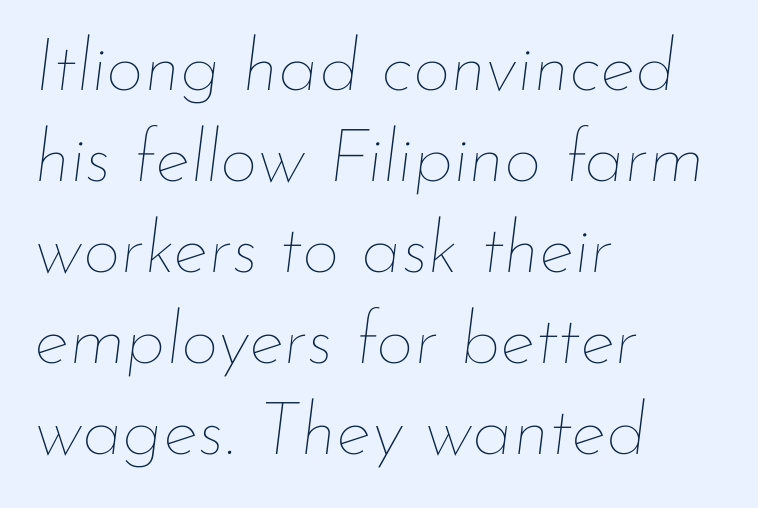
{"italic": "yes", "lean": "right", "slant_degrees": 7, "bold": "no", "weight": "thin", "width": "normal", "stroke_contrast": "low", "x_height": "small", "monospaced": "no", "underline": "no", "align": "left", "line_spacing_ratio": 1.23, "letter_spacing": "normal", "letter_spacing_em": 0.0, "glyph_px": 74}
